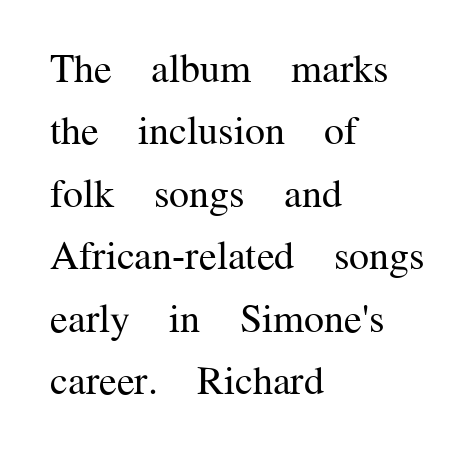
Q: Is the text bold? A: No.
Q: Is the text italic (slanted)? A: No, it is upright.
Q: Is the typeface a serif or a sans-serif typeface? A: Serif.
Q: Is the text underlined? A: No.
Q: How is the paragraph aligned? A: Left-aligned.
Q: Is the spacing between letters normal or unusually wide? A: Normal.
Q: Is the spacing between lines tight, normal or loose? A: Normal.
Q: Width (condensed, normal, or wide)? A: Normal.
Q: Stroke contrast? A: Medium.
Q: x-height? A: Medium.
Q: Monospaced? A: No.
